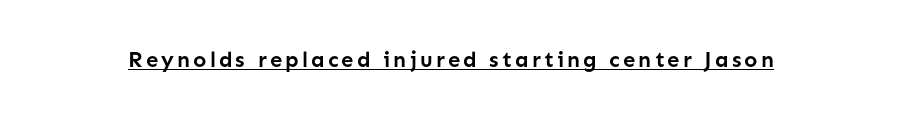
Heft: maximum for text — a bold. The rendering uses the underline text-decoration. Do the letters lean? They stand straight.
